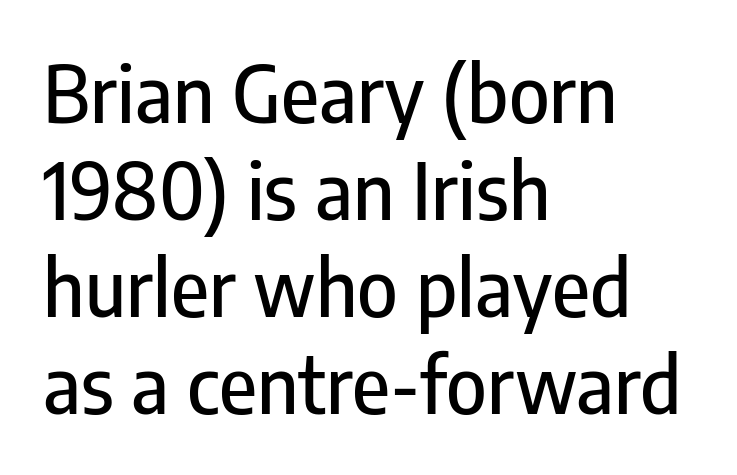
The image shows 77 px condensed sans-serif type, upright; set left-aligned, normal line spacing (1.26x), normal letter spacing, not underlined; low stroke contrast and a medium x-height.
